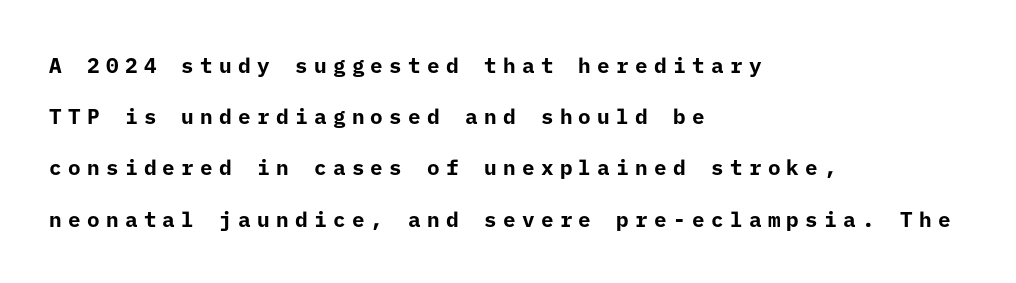
{"italic": "no", "bold": "yes", "underline": "no", "align": "left", "line_spacing": "loose", "line_spacing_ratio": 2.44, "letter_spacing": "wide", "letter_spacing_em": 0.3, "glyph_px": 21}
